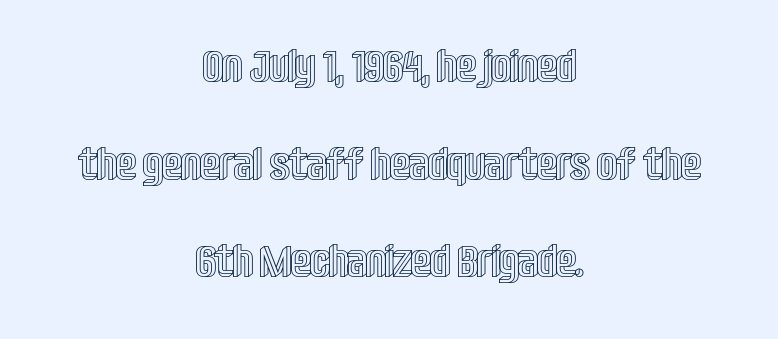
{"italic": "no", "width": "condensed", "x_height": "large", "monospaced": "no", "underline": "no", "align": "center", "line_spacing": "loose", "line_spacing_ratio": 2.22, "letter_spacing": "normal", "letter_spacing_em": 0.0, "glyph_px": 44}
